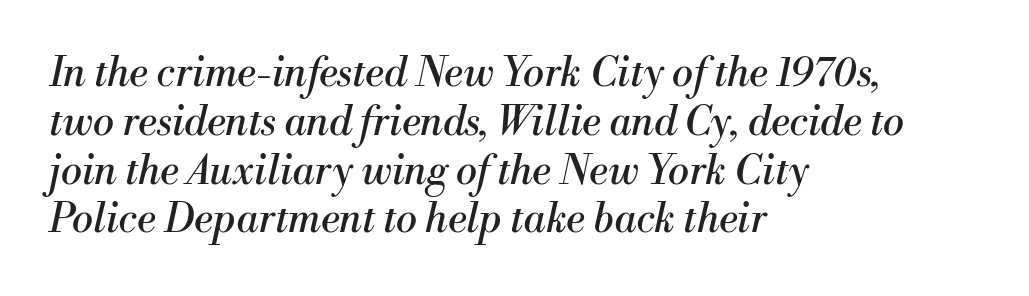
The image shows 40 px regular-weight serif type, italic (leaning right); set left-aligned, line spacing 1.22x, normal letter spacing, not underlined; medium stroke contrast and a small x-height.
